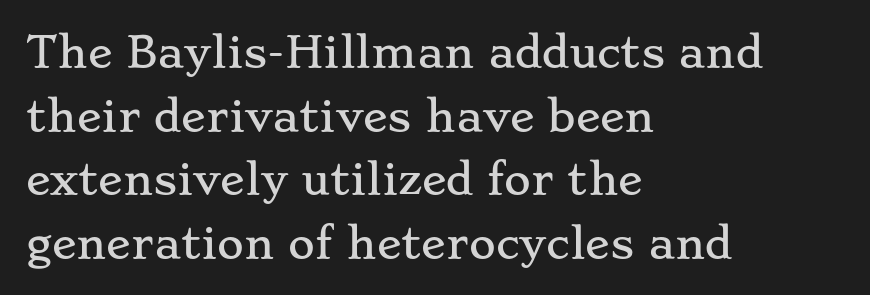
It's the straight-up-and-down kind of type. Line spacing here is normal. Any mark beneath the type? The region is blank. Is the letter spacing exaggerated? No — it looks like the ordinary default.
